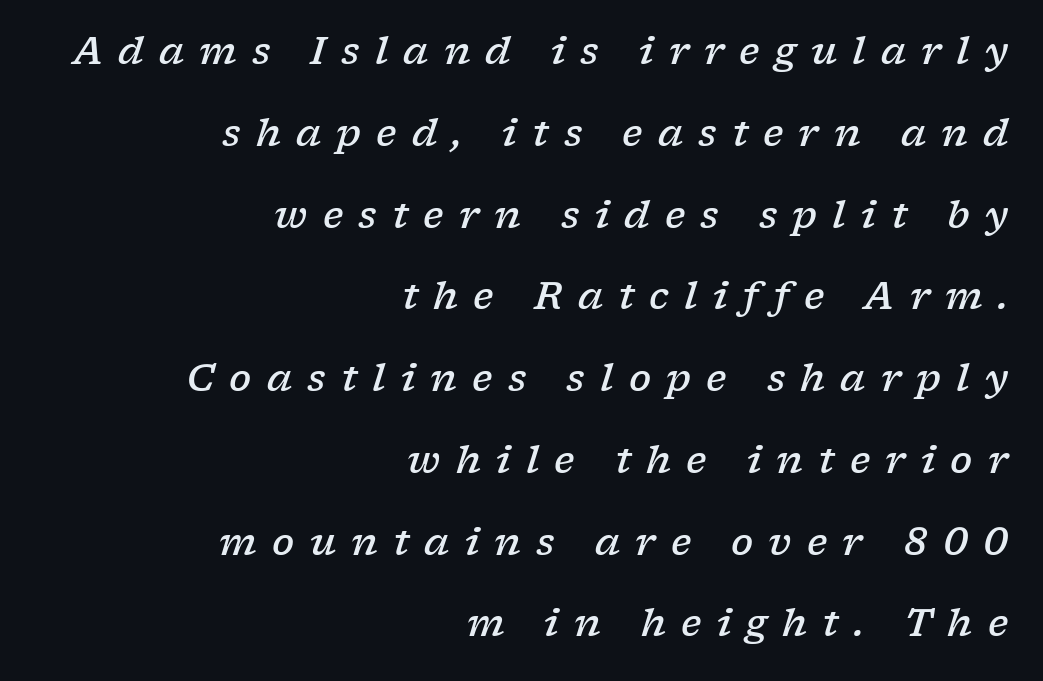
Q: Is the text bold? A: Semi-bold.
Q: Is the text italic (slanted)? A: Yes, it leans right by about 17 degrees.
Q: Is the typeface a serif or a sans-serif typeface? A: Serif.
Q: Is the text underlined? A: No.
Q: How is the paragraph aligned? A: Right-aligned.
Q: Is the spacing between letters normal or unusually wide? A: Unusually wide.
Q: Is the spacing between lines tight, normal or loose? A: Loose.
Q: Width (condensed, normal, or wide)? A: Wide.
Q: Stroke contrast? A: Low.
Q: x-height? A: Medium.
Q: Monospaced? A: No.
